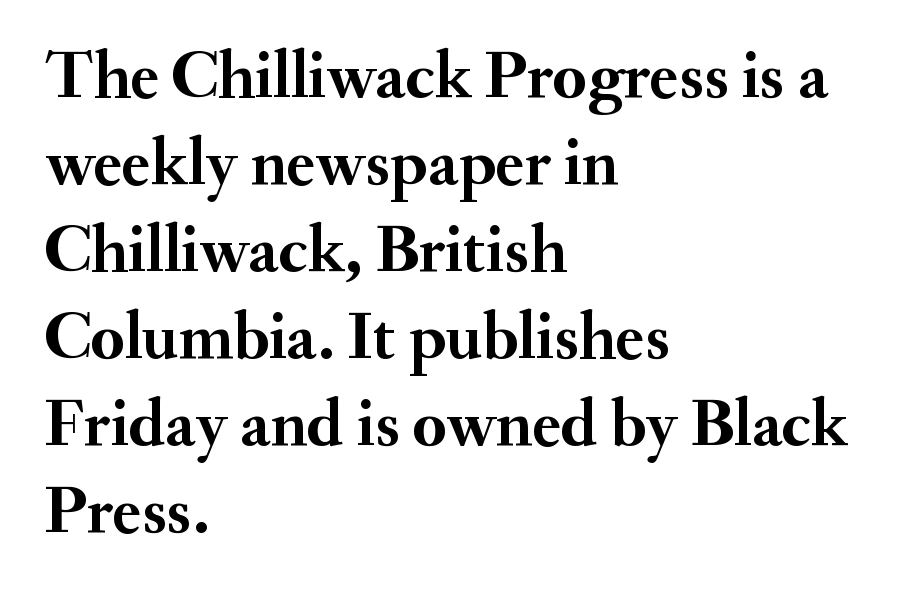
Line beginnings align vertically; line endings do not. The specimen reads as upright at a glance. The rendering shows small feet on the letterforms — a serif design. Each word holds together tightly as a unit, with standard inter-letter gaps.
